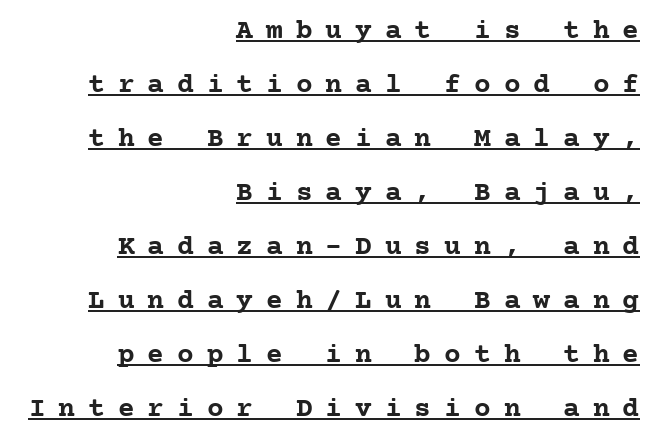
{"serif": "yes", "italic": "no", "bold": "yes", "weight": "semibold", "width": "normal", "stroke_contrast": "low", "x_height": "medium", "monospaced": "yes", "underline": "yes", "align": "right", "line_spacing": "loose", "line_spacing_ratio": 1.93, "letter_spacing": "wide", "letter_spacing_em": 0.46, "glyph_px": 28}
